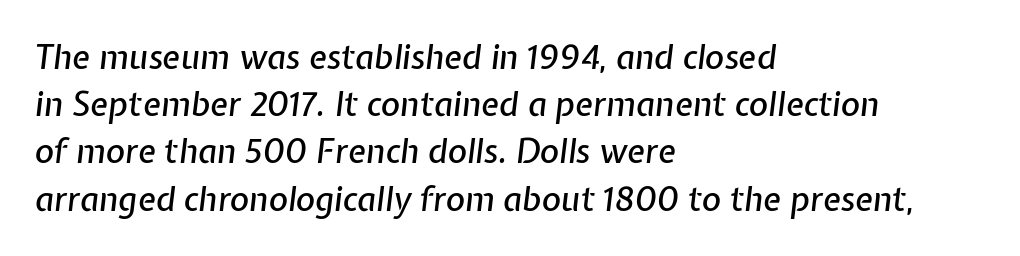
The image shows 33 px text type, italic (leaning right); set left-aligned, normal line spacing (1.43x), normal letter spacing, not underlined; low stroke contrast and a medium x-height.
